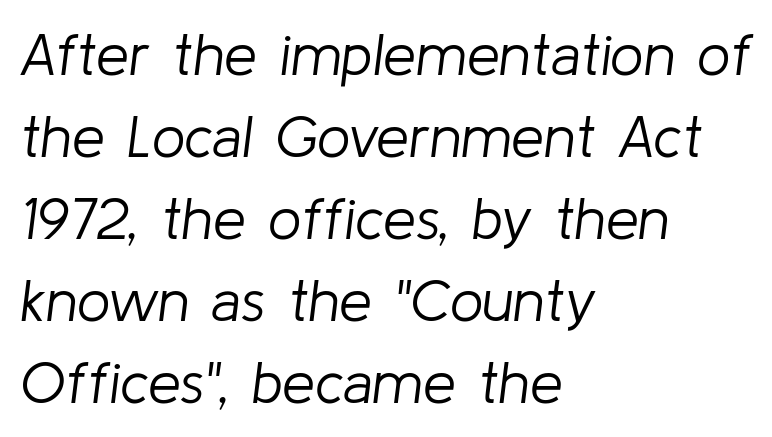
Q: Is the text bold? A: No.
Q: Is the text italic (slanted)? A: Yes, it leans right by about 8 degrees.
Q: Is the text underlined? A: No.
Q: How is the paragraph aligned? A: Left-aligned.
Q: Is the spacing between letters normal or unusually wide? A: Normal.
Q: Is the spacing between lines tight, normal or loose? A: Normal.
Q: Width (condensed, normal, or wide)? A: Normal.
Q: Stroke contrast? A: Low.
Q: x-height? A: Medium.
Q: Monospaced? A: No.
